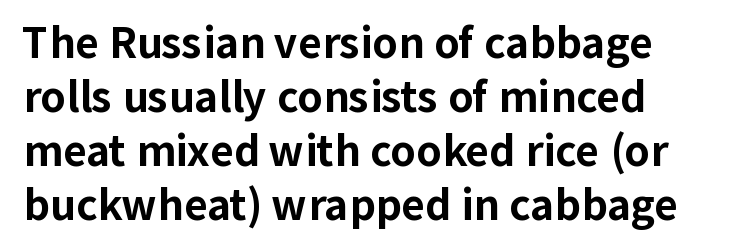
The letters sit at their default tracking, neither squeezed nor spread. Has an underline been added? It has not. Notice how the stems are strictly vertical — no italics here. The rendering uses natural spacing where letterforms have individual widths.
